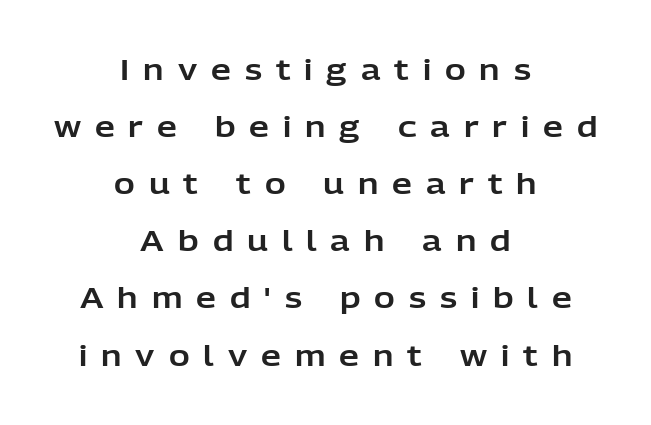
Q: Is the text italic (slanted)? A: No, it is upright.
Q: Is the typeface a serif or a sans-serif typeface? A: Sans-serif.
Q: Is the text underlined? A: No.
Q: How is the paragraph aligned? A: Centered.
Q: Is the spacing between letters normal or unusually wide? A: Unusually wide.
Q: Is the spacing between lines tight, normal or loose? A: Loose.
Q: Width (condensed, normal, or wide)? A: Normal.
Q: Stroke contrast? A: Low.
Q: x-height? A: Medium.
Q: Monospaced? A: No.
